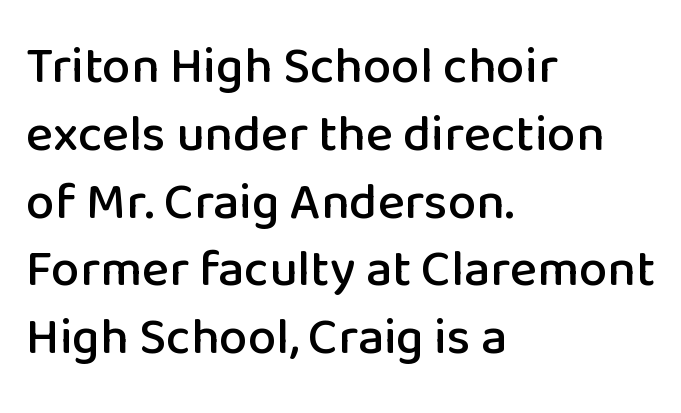
The image shows 51 px sans-serif type, upright; set left-aligned, normal line spacing (1.33x), normal letter spacing, not underlined; low stroke contrast and a medium x-height.
